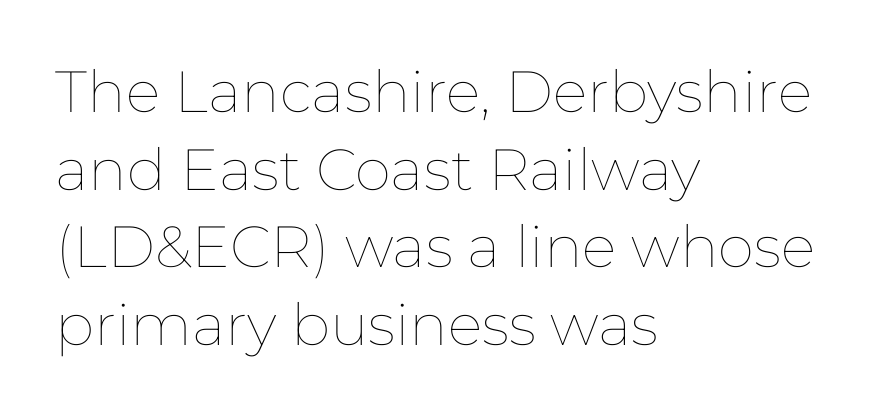
{"italic": "no", "bold": "no", "weight": "thin", "width": "normal", "stroke_contrast": "low", "x_height": "medium", "monospaced": "no", "underline": "no", "align": "left", "line_spacing": "normal", "line_spacing_ratio": 1.34, "letter_spacing": "normal", "letter_spacing_em": 0.0, "glyph_px": 58}
